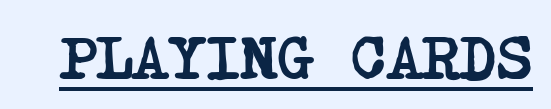
{"serif": "yes", "bold": "yes", "weight": "semibold", "width": "condensed", "stroke_contrast": "low", "x_height": "large", "underline": "yes", "letter_spacing": "normal", "letter_spacing_em": 0.0, "glyph_px": 62}
